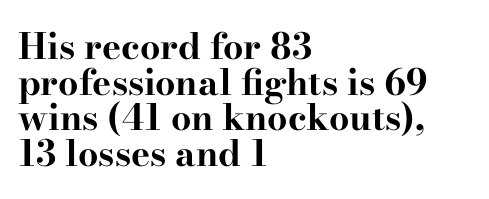
One-word summary of the alignment: left. Descender tails drop into unmarked territory. Leading: reduced. Is the letter spacing exaggerated? No — it looks like the ordinary default.
